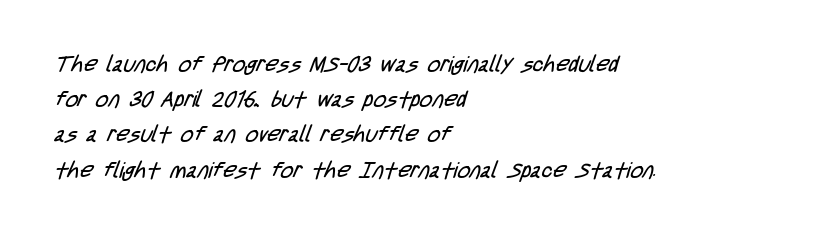
Q: Is the text bold? A: No.
Q: Is the text underlined? A: No.
Q: How is the paragraph aligned? A: Left-aligned.
Q: Is the spacing between letters normal or unusually wide? A: Normal.
Q: Is the spacing between lines tight, normal or loose? A: Normal.
